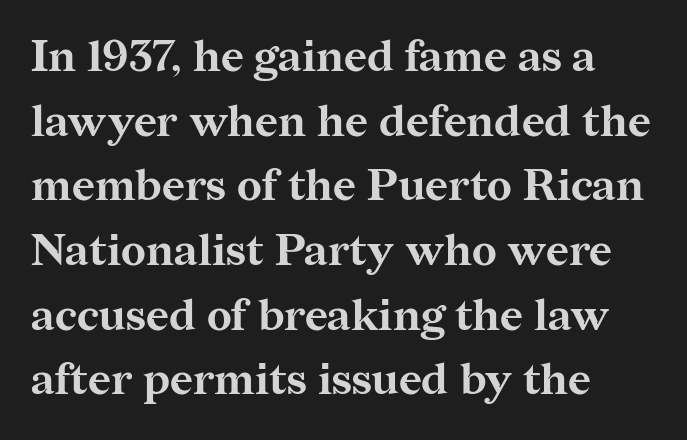
The image shows 44 px bold serif type, upright; set left-aligned, normal line spacing (1.47x), normal letter spacing, not underlined; medium stroke contrast and a medium x-height.
